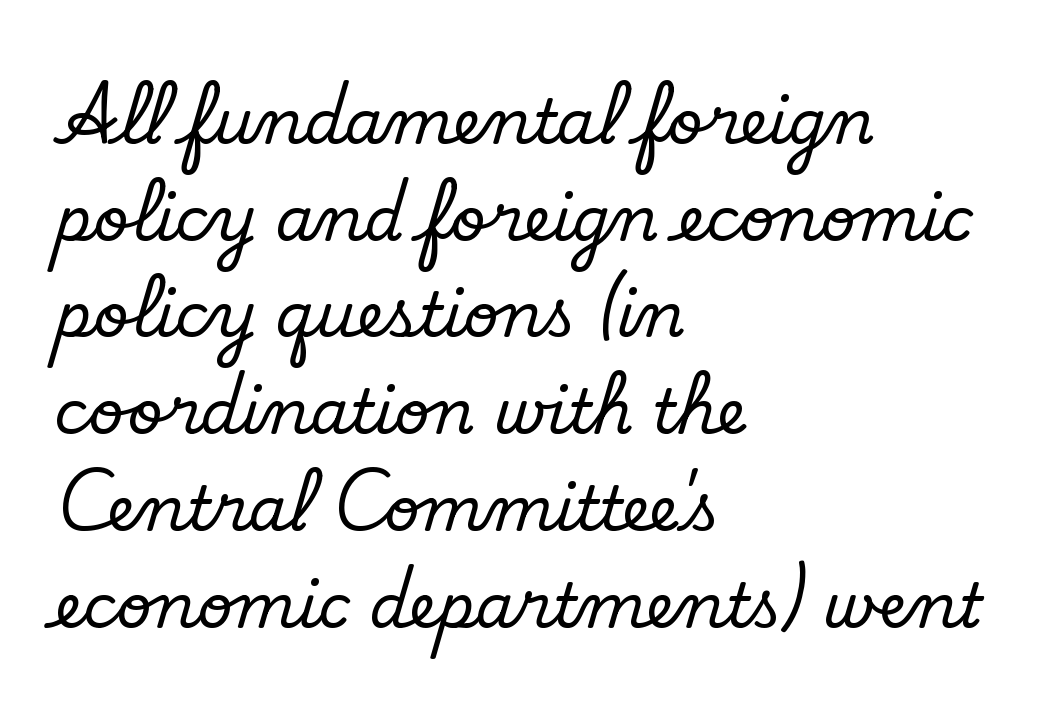
This sample uses a serif face. Quick note: interline space is typical. The words here are not underlined. The typesetter chose a ragged-right arrangement here. Varying glyph widths throughout — classic text-font behaviour.
